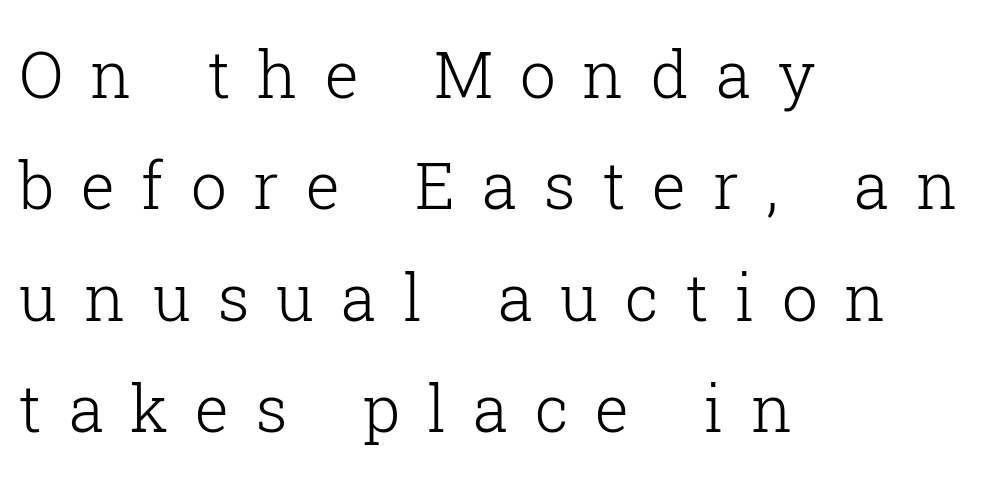
The weight would be labelled regular, book, light, or lighter still. Each letter keeps its own natural width here, so spacing adapts to shape. Characters remain perfectly vertical along every line. Unlike a clean sans, this face finishes its strokes with serifs. Look at the tracking — it's clearly loosened, letters drifting apart. Teacher's note: observe the even left margin — that is flush-left alignment.
